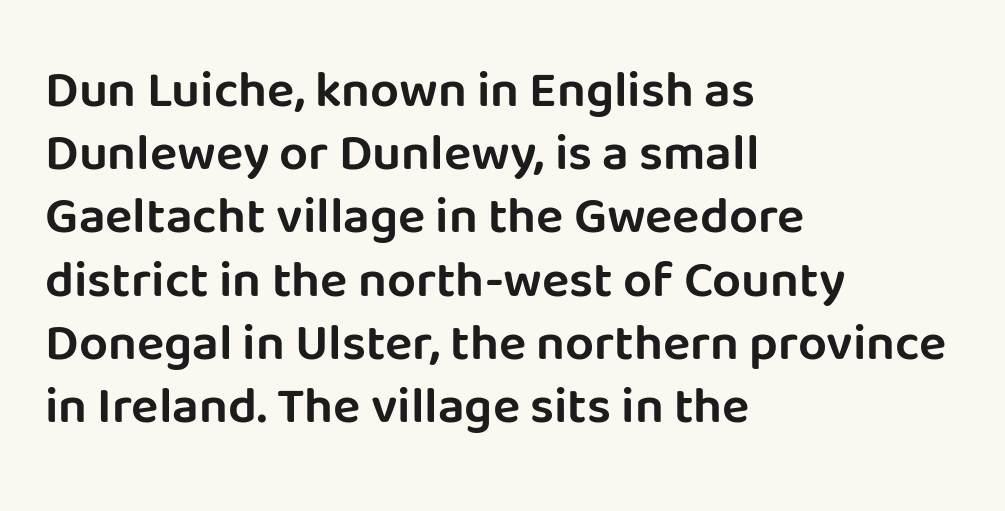
Q: Is the text italic (slanted)? A: No, it is upright.
Q: Is the typeface a serif or a sans-serif typeface? A: Sans-serif.
Q: Is the text underlined? A: No.
Q: How is the paragraph aligned? A: Left-aligned.
Q: Is the spacing between letters normal or unusually wide? A: Normal.
Q: Width (condensed, normal, or wide)? A: Normal.
Q: Stroke contrast? A: Low.
Q: x-height? A: Large.
Q: Monospaced? A: No.
